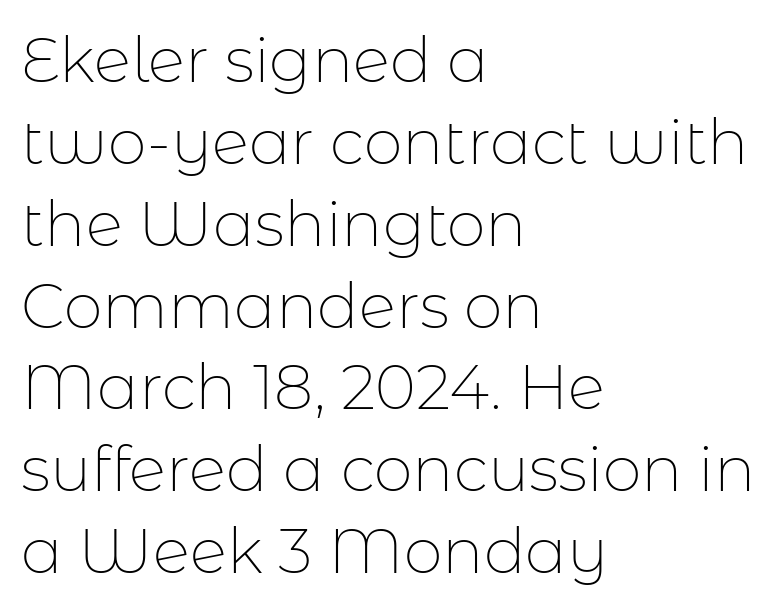
{"serif": "no", "italic": "no", "bold": "no", "weight": "thin", "width": "normal", "stroke_contrast": "low", "x_height": "medium", "monospaced": "no", "underline": "no", "align": "left", "line_spacing": "normal", "line_spacing_ratio": 1.32, "letter_spacing": "normal", "letter_spacing_em": 0.0, "glyph_px": 62}
